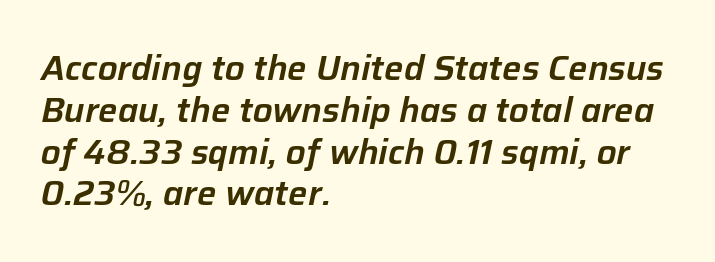
The image shows 34 px text type, italic (leaning right); set left-aligned, line spacing 1.23x, normal letter spacing, not underlined; low stroke contrast and a medium x-height.
